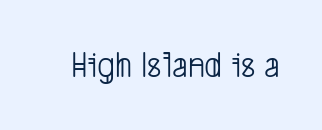
The image shows 37 px light, condensed sans-serif type; set normal letter spacing, not underlined; low stroke contrast and a medium x-height.
